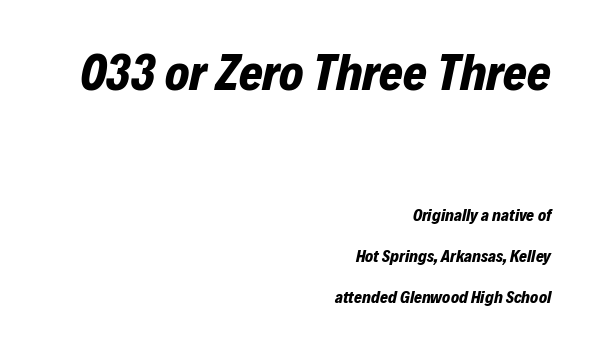
Q: Is the text bold? A: Yes.
Q: Is the text italic (slanted)? A: Yes, it leans right by about 12 degrees.
Q: Is the text underlined? A: No.
Q: How is the paragraph aligned? A: Right-aligned.
Q: Is the spacing between letters normal or unusually wide? A: Normal.
Q: Is the spacing between lines tight, normal or loose? A: Loose.
Q: Which block of text is set in a larger size, the first (top) or the second (bottom)? A: The first (top) one.
Q: Width (condensed, normal, or wide)? A: Normal.
Q: Stroke contrast? A: Low.
Q: x-height? A: Medium.
Q: Monospaced? A: No.
